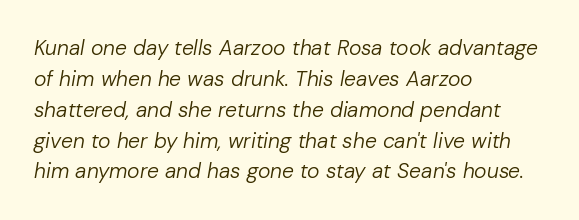
{"italic": "yes", "lean": "right", "slant_degrees": 10, "bold": "no", "underline": "no", "align": "left", "line_spacing": "normal", "line_spacing_ratio": 1.47, "letter_spacing": "normal", "letter_spacing_em": 0.0, "glyph_px": 21}
